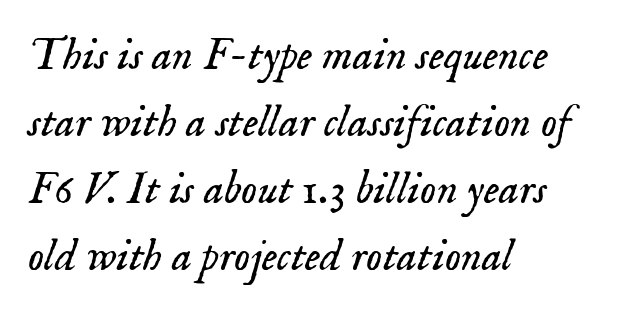
Q: Is the text bold? A: No.
Q: Is the text italic (slanted)? A: Yes, it leans right by about 18 degrees.
Q: Is the typeface a serif or a sans-serif typeface? A: Serif.
Q: Is the text underlined? A: No.
Q: How is the paragraph aligned? A: Left-aligned.
Q: Is the spacing between letters normal or unusually wide? A: Normal.
Q: Is the spacing between lines tight, normal or loose? A: Normal.
Q: Width (condensed, normal, or wide)? A: Normal.
Q: Stroke contrast? A: Low.
Q: x-height? A: Small.
Q: Monospaced? A: No.
